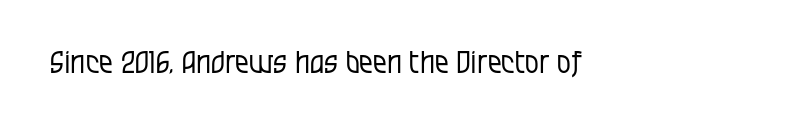
{"serif": "no", "italic": "no", "bold": "no", "weight": "regular", "width": "condensed", "stroke_contrast": "low", "x_height": "large", "monospaced": "no", "underline": "no", "letter_spacing": "normal", "letter_spacing_em": 0.0, "glyph_px": 31}
